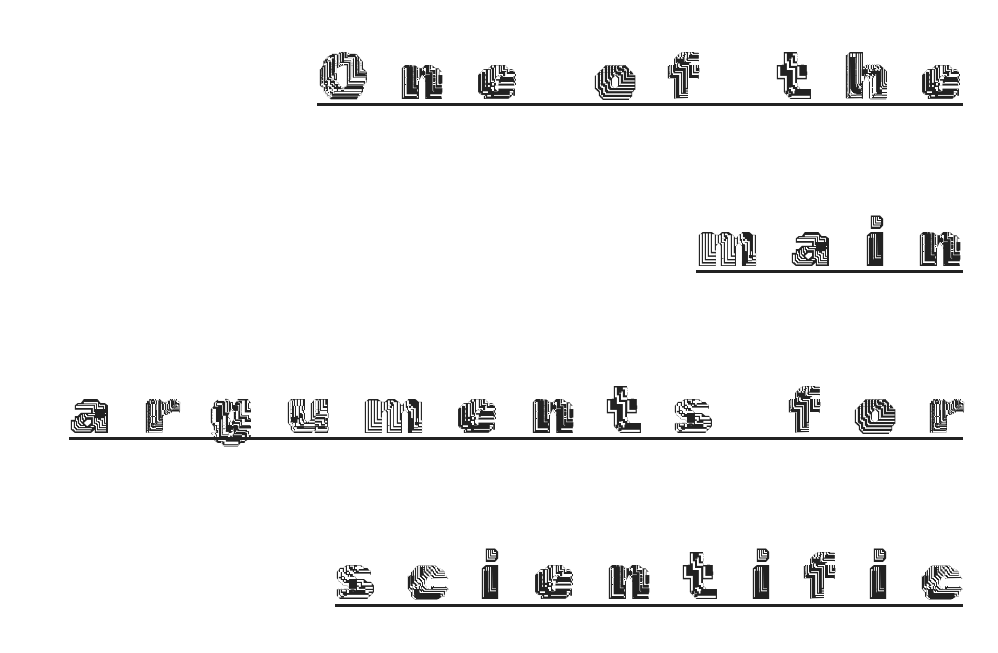
The image shows 67 px text type, upright; set right-aligned, loose line spacing (2.49x), unusually wide letter spacing (+0.47 em), underlined; a medium x-height.
